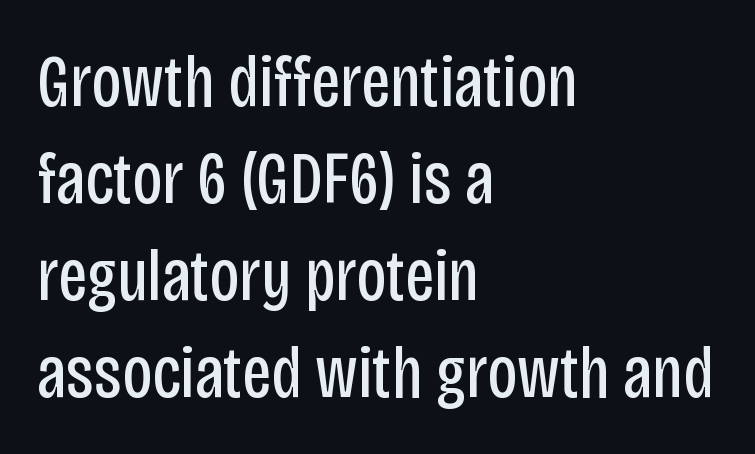
The image shows 74 px regular-weight, condensed sans-serif type, upright; set left-aligned, normal line spacing (1.31x), normal letter spacing, not underlined; low stroke contrast and a large x-height.
